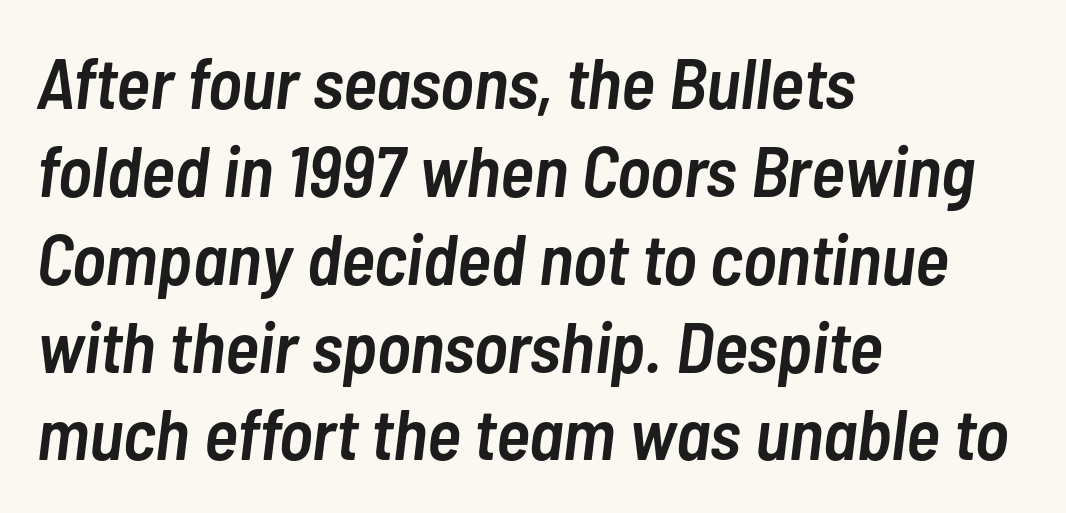
Q: Is the text bold? A: Semi-bold.
Q: Is the text italic (slanted)? A: Yes, it leans right by about 7 degrees.
Q: Is the text underlined? A: No.
Q: How is the paragraph aligned? A: Left-aligned.
Q: Is the spacing between letters normal or unusually wide? A: Normal.
Q: Width (condensed, normal, or wide)? A: Condensed.
Q: Stroke contrast? A: Low.
Q: x-height? A: Medium.
Q: Monospaced? A: No.
